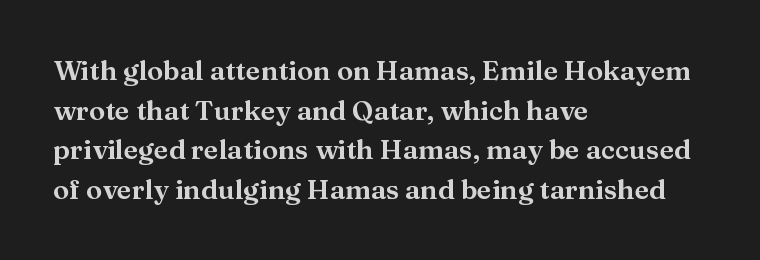
Reading down the column, the eye jumps a familiar distance to each next line. The gaps between neighbouring characters are ordinary and unremarkable. Every character sits straight up, as roman type does. These lines stack with their left ends in a neat column. Bare-footed words on every line.
